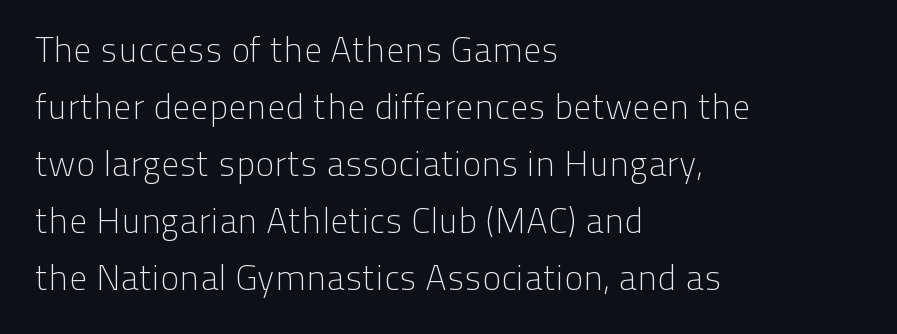
{"serif": "no", "italic": "no", "bold": "no", "weight": "light", "width": "normal", "stroke_contrast": "low", "x_height": "medium", "monospaced": "no", "underline": "no", "align": "left", "line_spacing": "normal", "line_spacing_ratio": 1.58, "letter_spacing": "normal", "letter_spacing_em": 0.0, "glyph_px": 36}
